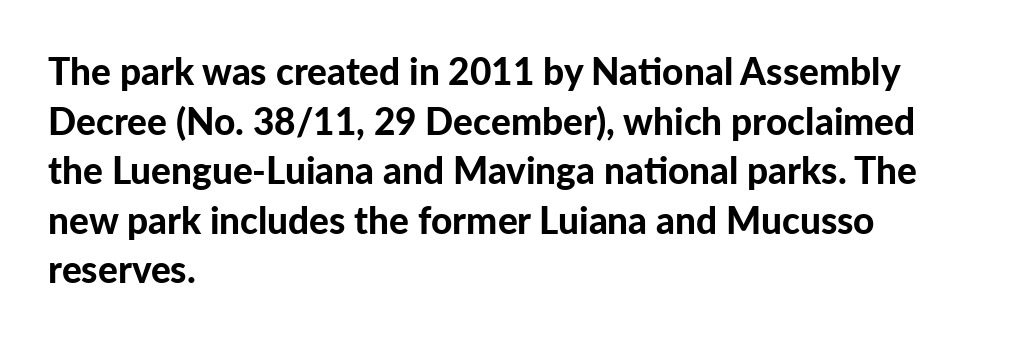
{"serif": "no", "italic": "no", "bold": "yes", "weight": "bold", "width": "normal", "stroke_contrast": "low", "x_height": "medium", "monospaced": "no", "underline": "no", "align": "left", "line_spacing": "normal", "line_spacing_ratio": 1.34, "letter_spacing": "normal", "letter_spacing_em": 0.0, "glyph_px": 37}
